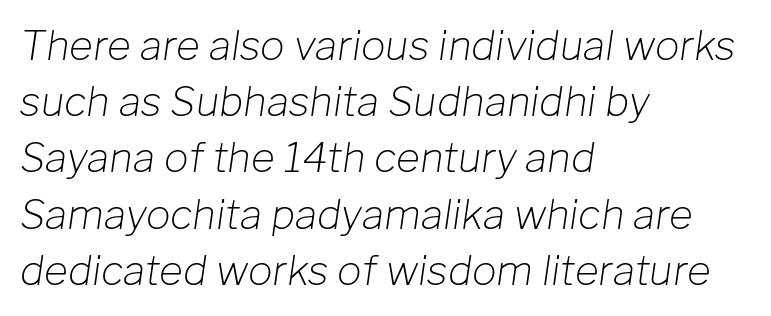
Q: Is the text bold? A: No.
Q: Is the text italic (slanted)? A: Yes, it leans right by about 8 degrees.
Q: Is the text underlined? A: No.
Q: How is the paragraph aligned? A: Left-aligned.
Q: Is the spacing between letters normal or unusually wide? A: Normal.
Q: Is the spacing between lines tight, normal or loose? A: Normal.
Q: Width (condensed, normal, or wide)? A: Normal.
Q: Stroke contrast? A: Low.
Q: x-height? A: Medium.
Q: Monospaced? A: No.
